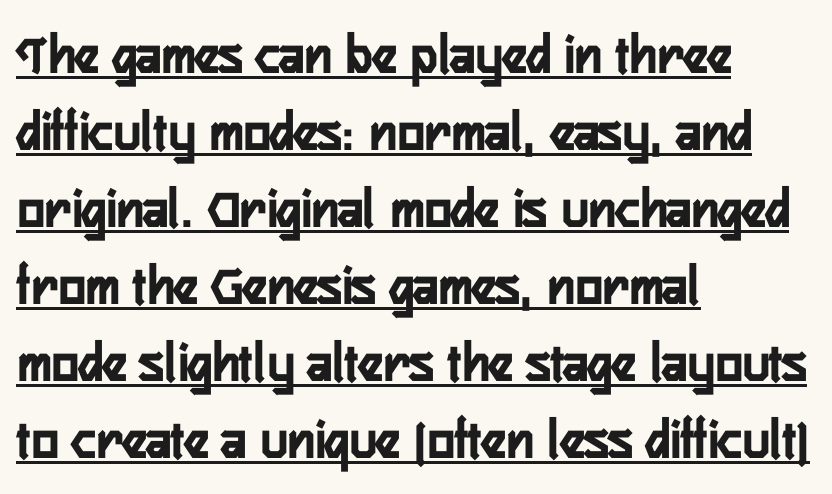
The image shows 57 px semibold, condensed sans-serif type, upright; set left-aligned, normal line spacing (1.35x), normal letter spacing, underlined; low stroke contrast and a medium x-height.
